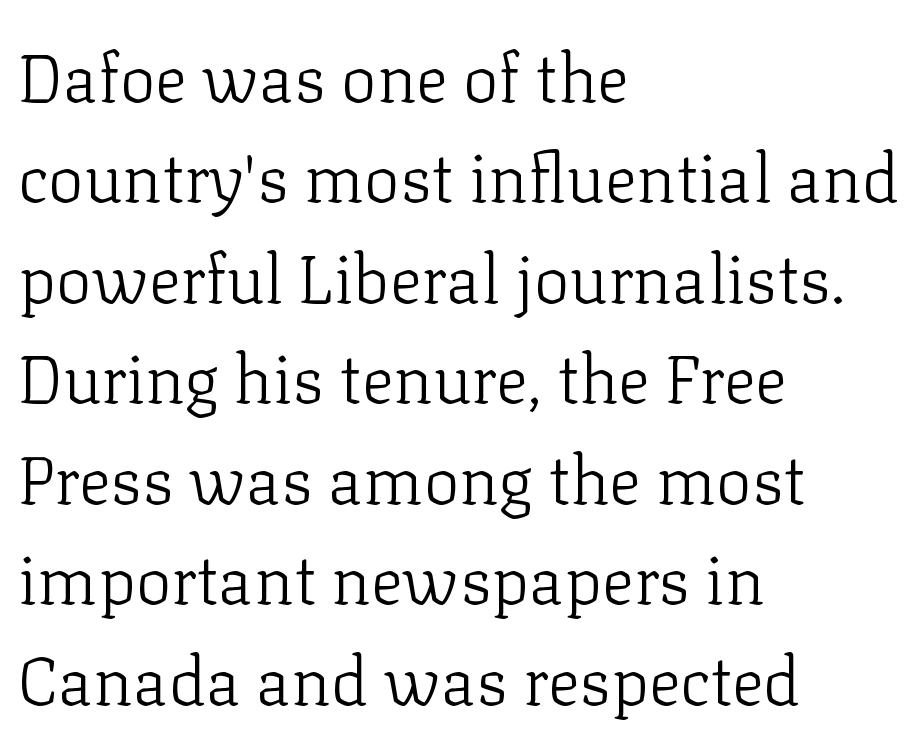
{"serif": "yes", "italic": "no", "bold": "no", "weight": "light", "width": "normal", "stroke_contrast": "low", "x_height": "medium", "monospaced": "no", "underline": "no", "align": "left", "line_spacing": "normal", "line_spacing_ratio": 1.5, "letter_spacing": "normal", "letter_spacing_em": 0.0, "glyph_px": 67}
